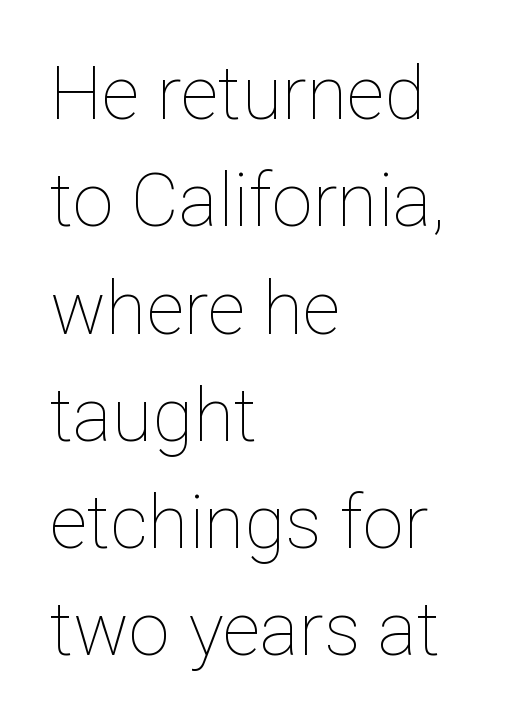
Honestly, there is no underline to notice here at all. The rendering keeps characters at their native spacing. A student would call this left alignment; a typographer would say flush left, rag right. Character widths vary here, with narrow letters taking less room than wide ones. Unbolded letterforms with no extra heft.
